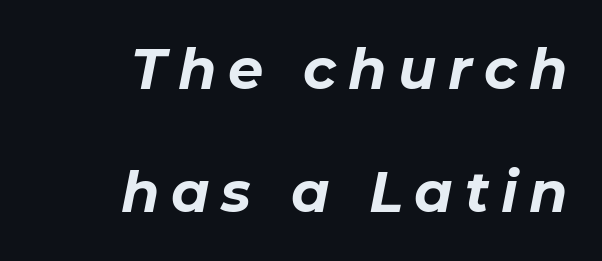
{"italic": "yes", "lean": "right", "slant_degrees": 11, "bold": "yes", "weight": "bold", "width": "normal", "stroke_contrast": "low", "x_height": "medium", "monospaced": "no", "underline": "no", "align": "right", "line_spacing": "loose", "line_spacing_ratio": 2.19, "letter_spacing": "wide", "letter_spacing_em": 0.21, "glyph_px": 56}
